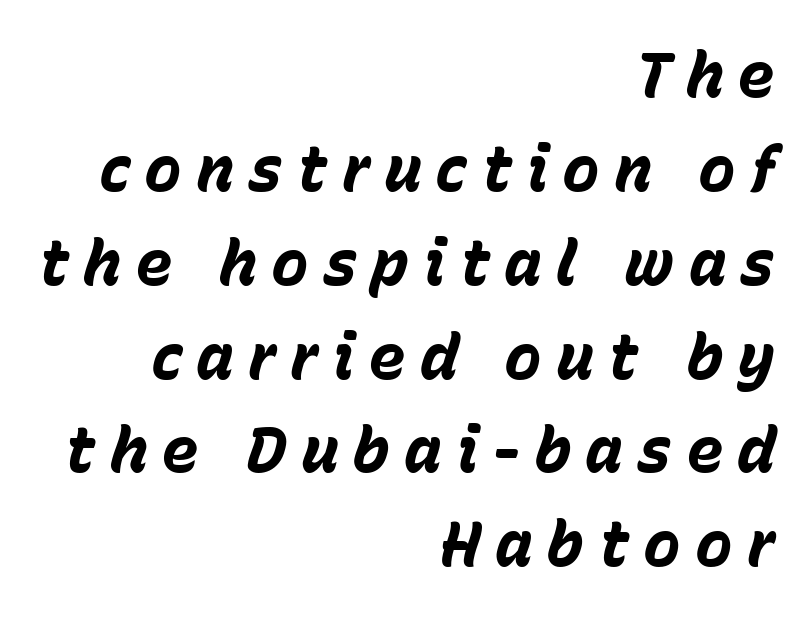
{"italic": "yes", "lean": "right", "slant_degrees": 15, "bold": "yes", "weight": "bold", "width": "normal", "stroke_contrast": "low", "x_height": "medium", "monospaced": "no", "underline": "no", "align": "right", "line_spacing": "normal", "line_spacing_ratio": 1.49, "letter_spacing": "wide", "letter_spacing_em": 0.22, "glyph_px": 63}
